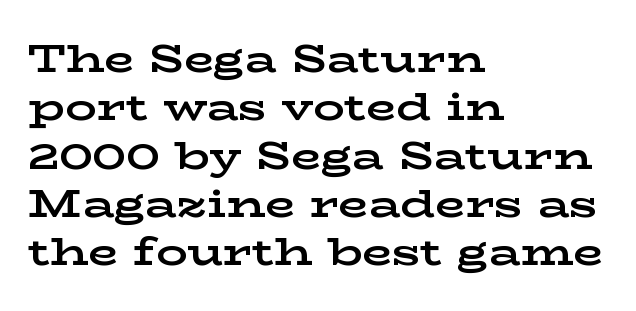
Do the characters align in a grid? No, the font is proportional. The glyphs are unaccompanied by any horizontal stroke below them. The characters look thick and weighty, a clear bold. Little horizontal feet cap the strokes, marking this as serif type. Compared with typical body copy, the letter spacing here is the same. Leftover space on each line is placed entirely after the last word.
